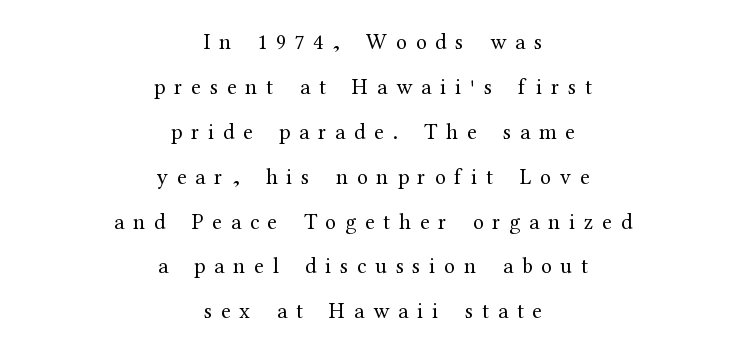
The image shows 22 px text type, upright; set centered, loose line spacing (2.04x), unusually wide letter spacing (+0.4 em), not underlined.
